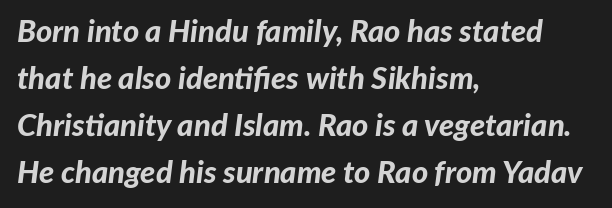
{"italic": "yes", "lean": "right", "slant_degrees": 7, "bold": "yes", "weight": "bold", "width": "normal", "stroke_contrast": "low", "x_height": "medium", "monospaced": "no", "underline": "no", "align": "left", "line_spacing": "normal", "line_spacing_ratio": 1.52, "letter_spacing": "normal", "letter_spacing_em": 0.0, "glyph_px": 31}
